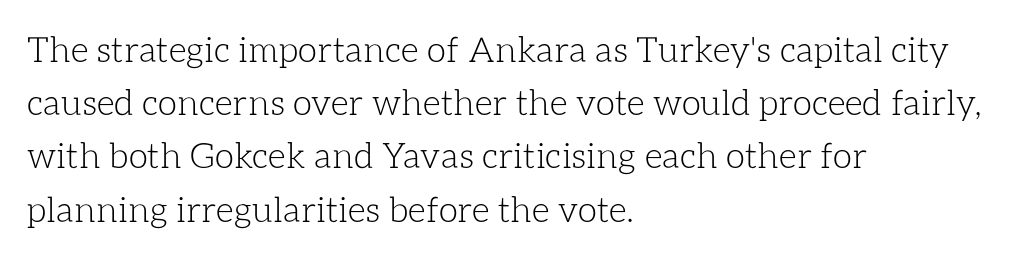
Leftover space on each line is placed entirely after the last word. Descender tails drop into unmarked territory. Varying glyph widths throughout — classic text-font behaviour. The tracking reads as untouched default to a designer's eye. Ink coverage per letter is moderate at most.
